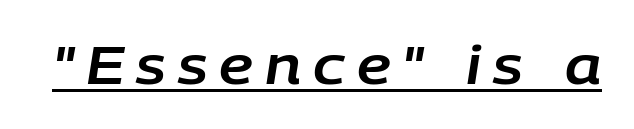
The image shows 52 px text type, italic (leaning right); set unusually wide letter spacing (+0.23 em), underlined; low stroke contrast and a large x-height.
